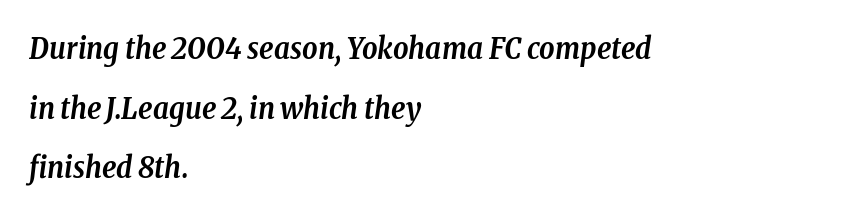
Q: Is the text bold? A: Yes.
Q: Is the text italic (slanted)? A: Yes, it leans right by about 8 degrees.
Q: Is the typeface a serif or a sans-serif typeface? A: Serif.
Q: Is the text underlined? A: No.
Q: How is the paragraph aligned? A: Left-aligned.
Q: Is the spacing between letters normal or unusually wide? A: Normal.
Q: Is the spacing between lines tight, normal or loose? A: Loose.
Q: Width (condensed, normal, or wide)? A: Condensed.
Q: Stroke contrast? A: Low.
Q: x-height? A: Medium.
Q: Monospaced? A: No.
